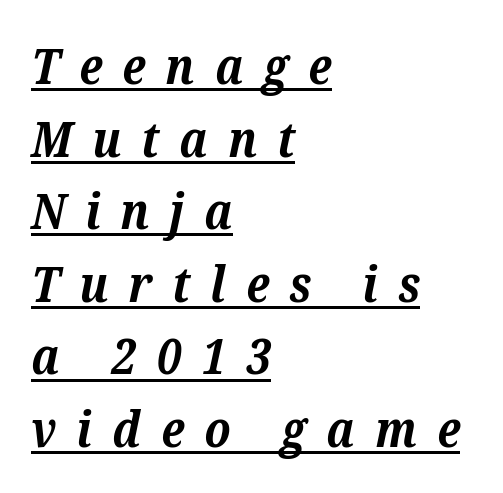
Q: Is the text bold? A: Yes.
Q: Is the text italic (slanted)? A: Yes, it leans right by about 12 degrees.
Q: Is the typeface a serif or a sans-serif typeface? A: Serif.
Q: Is the text underlined? A: Yes.
Q: How is the paragraph aligned? A: Left-aligned.
Q: Is the spacing between letters normal or unusually wide? A: Unusually wide.
Q: Is the spacing between lines tight, normal or loose? A: Normal.
Q: Width (condensed, normal, or wide)? A: Normal.
Q: Stroke contrast? A: Medium.
Q: x-height? A: Medium.
Q: Monospaced? A: No.
